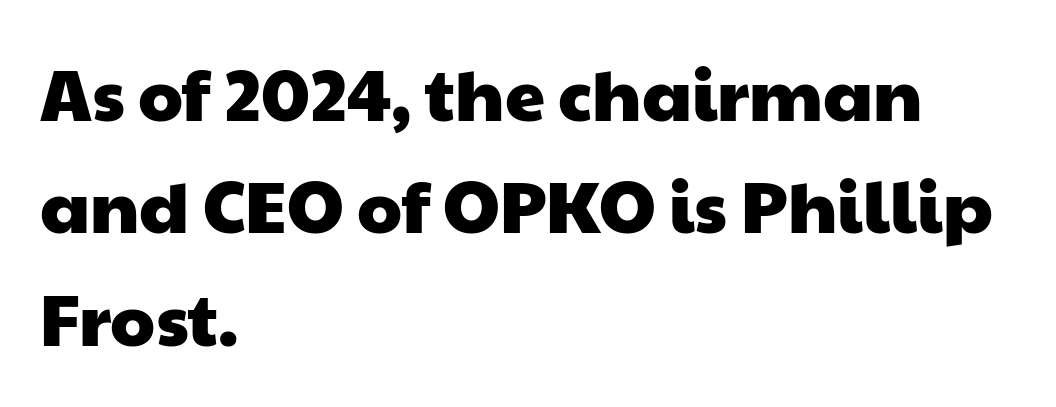
Does the type have serifs? No, each stem ends abruptly. Casual observation: everything's shoved over to the left. Has an underline been added? It has not. Nobody touched the tracking dial on this one.
